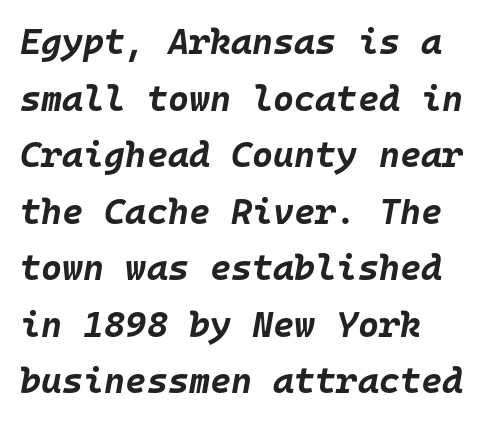
{"italic": "yes", "lean": "right", "slant_degrees": 10, "bold": "yes", "weight": "bold", "width": "normal", "stroke_contrast": "low", "x_height": "large", "monospaced": "yes", "underline": "no", "align": "left", "line_spacing": "normal", "line_spacing_ratio": 1.57, "letter_spacing": "normal", "letter_spacing_em": 0.0, "glyph_px": 36}
